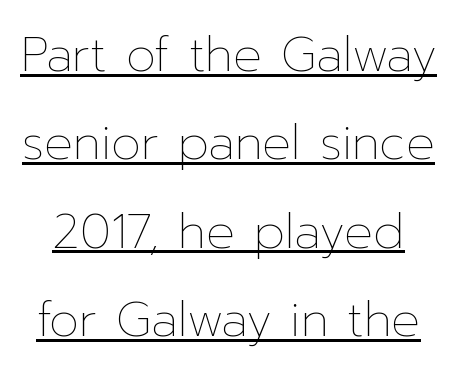
{"italic": "no", "bold": "no", "weight": "thin", "width": "normal", "stroke_contrast": "low", "x_height": "medium", "monospaced": "no", "underline": "yes", "line_spacing_ratio": 1.84, "letter_spacing": "normal", "letter_spacing_em": 0.0, "glyph_px": 48}
